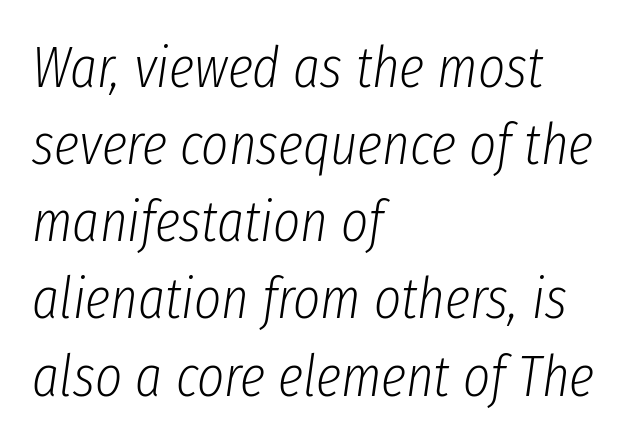
The image shows 58 px light, condensed type, italic (leaning right); set left-aligned, normal line spacing (1.33x), normal letter spacing, not underlined; low stroke contrast and a medium x-height.
